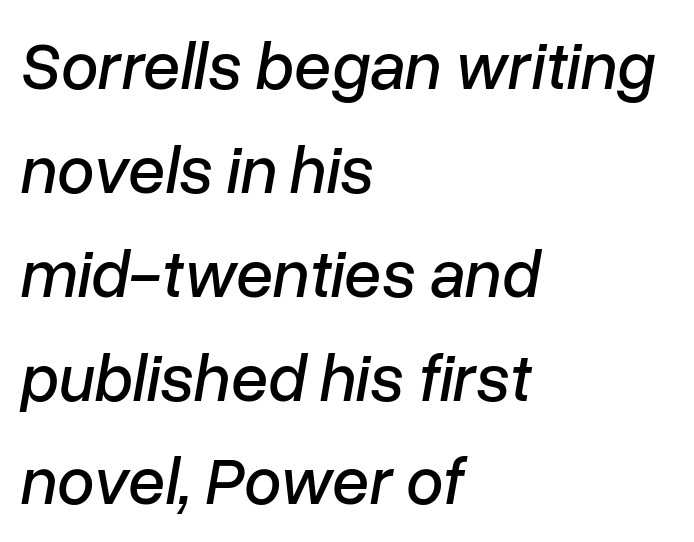
Notice how descenders clear the ascenders below comfortably — that's standard leading. There's an unmistakable incline to the writing here. The lines are quadded left. You could call the tracking neutral — neither tight nor loose.
